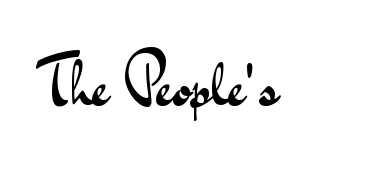
Unmarked baselines from the first word to the last. You can tell from the bare stems that sans-serif type was used. Bold? No — there's no thickening of the strokes. A typesetter would call this proportional, since set widths differ per character. Between one letter and the next there's only the usual sliver of space.
